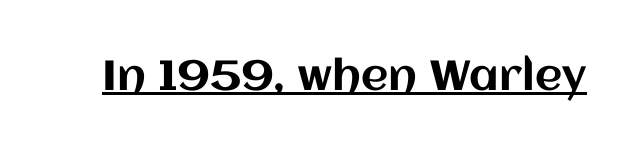
Q: Is the text italic (slanted)? A: No, it is upright.
Q: Is the text underlined? A: Yes.
Q: Is the spacing between letters normal or unusually wide? A: Normal.
Q: Width (condensed, normal, or wide)? A: Normal.
Q: Stroke contrast? A: Medium.
Q: x-height? A: Large.
Q: Monospaced? A: No.
